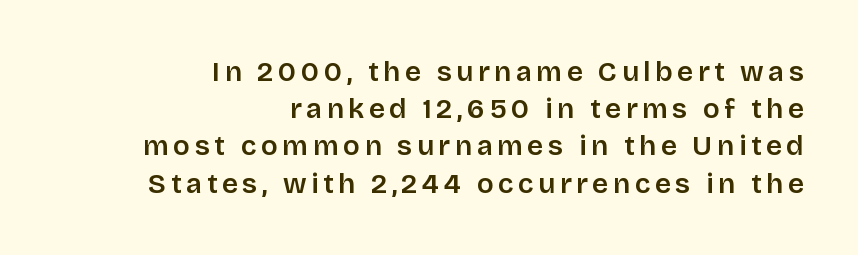
The glyphs in this specimen are sans serif. Lines of text with bare space underneath. In terms of posture, this sample is upright. The lines are quadded right. Rows of type keep a routine distance in the vertical direction.
